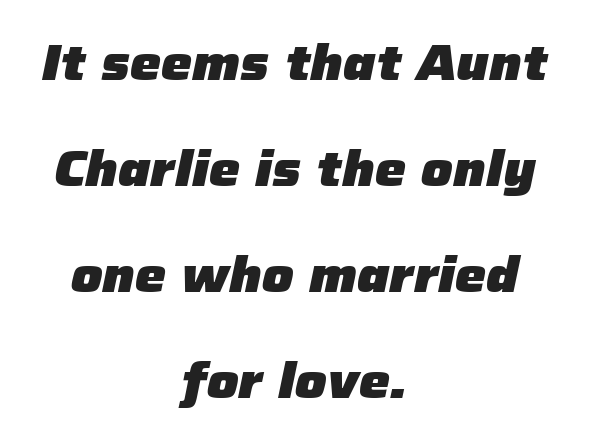
{"italic": "yes", "lean": "right", "slant_degrees": 12, "bold": "yes", "weight": "heavy", "width": "normal", "stroke_contrast": "low", "x_height": "medium", "monospaced": "no", "underline": "no", "align": "center", "line_spacing": "loose", "line_spacing_ratio": 2.16, "letter_spacing": "normal", "letter_spacing_em": 0.0, "glyph_px": 49}
